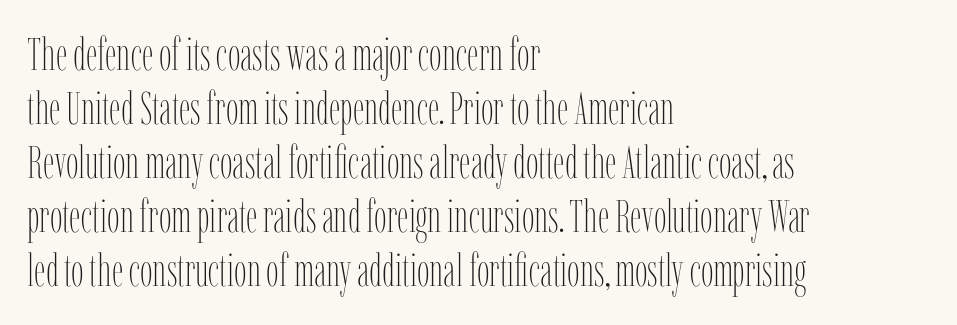
Bold? No — there's no thickening of the strokes. Between one letter and the next there's only the usual sliver of space. Only glyphs here, with clear space below each row. One-word summary of the alignment: left.
